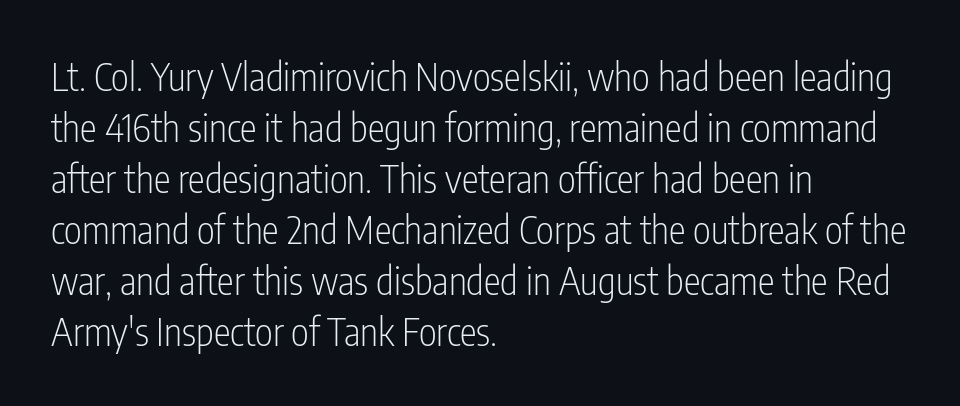
{"serif": "no", "italic": "no", "bold": "no", "weight": "light", "width": "condensed", "stroke_contrast": "low", "x_height": "medium", "monospaced": "no", "underline": "no", "align": "left", "line_spacing": "normal", "line_spacing_ratio": 1.34, "letter_spacing": "normal", "letter_spacing_em": 0.0, "glyph_px": 38}
